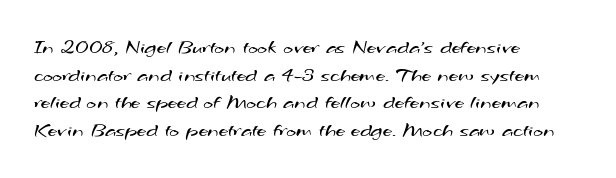
The image shows 21 px text type; set left-aligned, normal line spacing (1.32x), normal letter spacing, not underlined.
